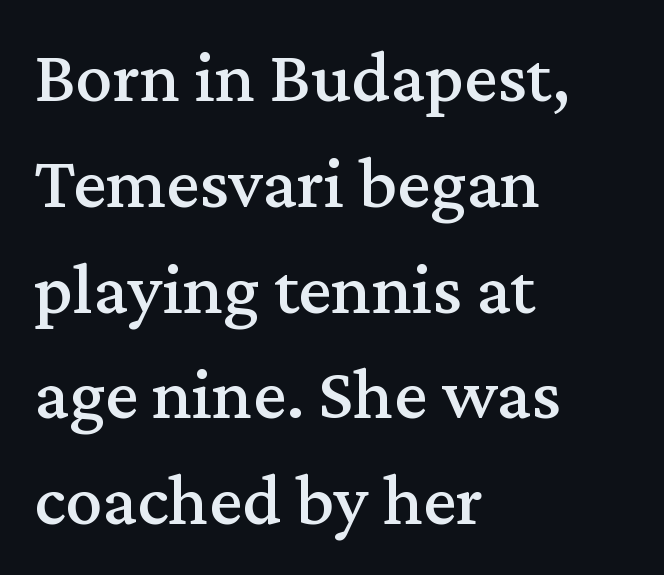
{"serif": "yes", "italic": "no", "width": "normal", "stroke_contrast": "medium", "x_height": "medium", "monospaced": "no", "underline": "no", "align": "left", "line_spacing": "normal", "line_spacing_ratio": 1.43, "letter_spacing": "normal", "letter_spacing_em": 0.0, "glyph_px": 74}
